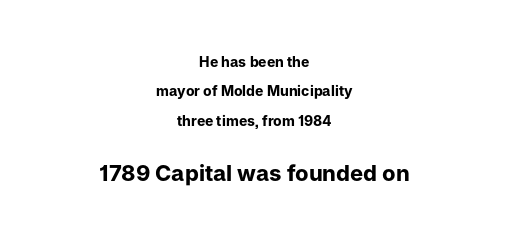
In this sample the second text group is rendered at the bigger scale. The glyphs have the mass of a bold cut. Nobody drew a line under any word here. The typesetter chose a symmetrical, centered arrangement here. The gaps between neighbouring characters are ordinary and unremarkable.
